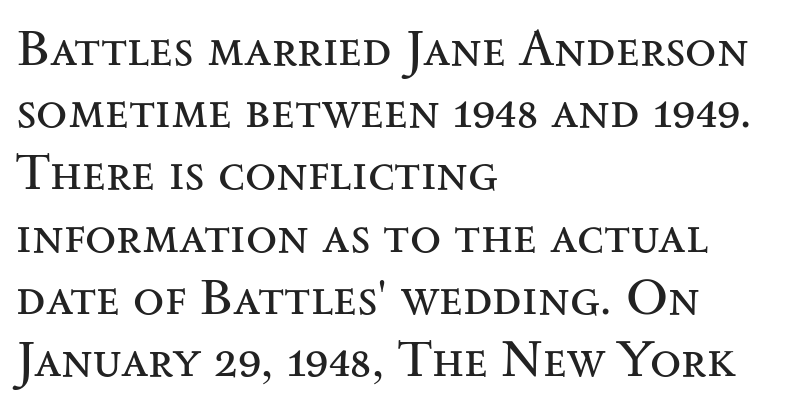
The image shows 51 px regular-weight, wide serif type, upright; set left-aligned, line spacing 1.22x, normal letter spacing, not underlined; medium stroke contrast and a small x-height.
